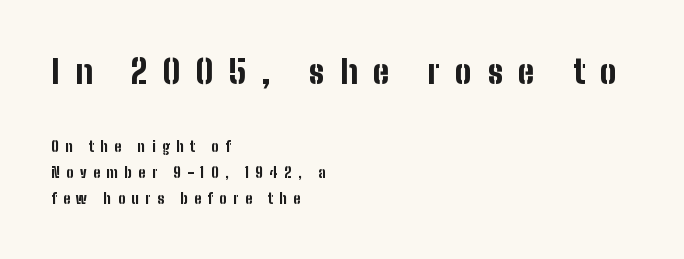
The image shows 33 px bold, condensed sans-serif type, upright; set left-aligned, line spacing 1.85x, unusually wide letter spacing (+0.47 em), not underlined; the first (top) block is 2.36x larger; low stroke contrast and a medium x-height.
